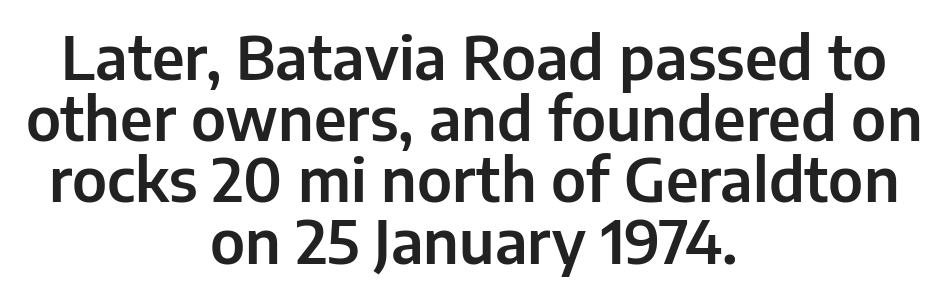
Q: Is the text italic (slanted)? A: No, it is upright.
Q: Is the typeface a serif or a sans-serif typeface? A: Sans-serif.
Q: Is the text underlined? A: No.
Q: How is the paragraph aligned? A: Centered.
Q: Is the spacing between letters normal or unusually wide? A: Normal.
Q: Is the spacing between lines tight, normal or loose? A: Tight.
Q: Width (condensed, normal, or wide)? A: Normal.
Q: Stroke contrast? A: Low.
Q: x-height? A: Medium.
Q: Monospaced? A: No.
